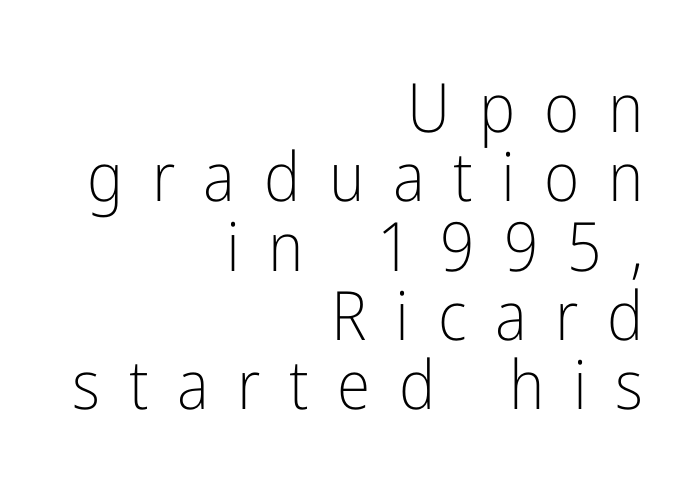
Observe the wide spacing: letters keep a clear distance from each other. This sample uses a sans-serif face. These lines stack with their right ends in a neat column. No italicization has been applied; the sample stays upright. A typesetter would call this leading minimal, almost set solid. Is this a fixed-width face? No — the glyphs have proportional, varying widths.
